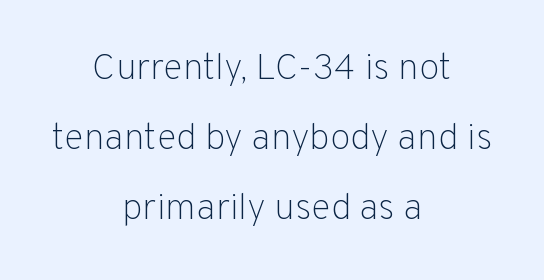
The image shows 37 px light sans-serif type, upright; set centered, line spacing 1.89x, normal letter spacing, not underlined; low stroke contrast and a medium x-height.
